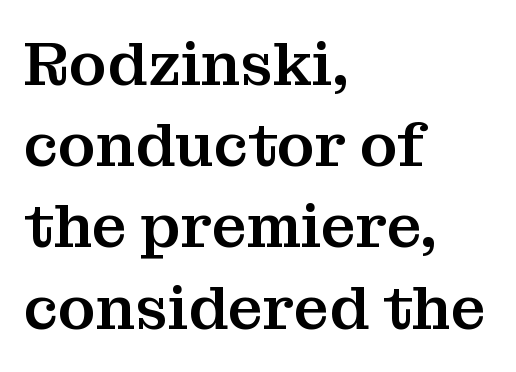
{"serif": "yes", "italic": "no", "width": "normal", "stroke_contrast": "medium", "x_height": "medium", "monospaced": "no", "underline": "no", "align": "left", "line_spacing": "normal", "line_spacing_ratio": 1.31, "letter_spacing": "normal", "letter_spacing_em": 0.0, "glyph_px": 62}
